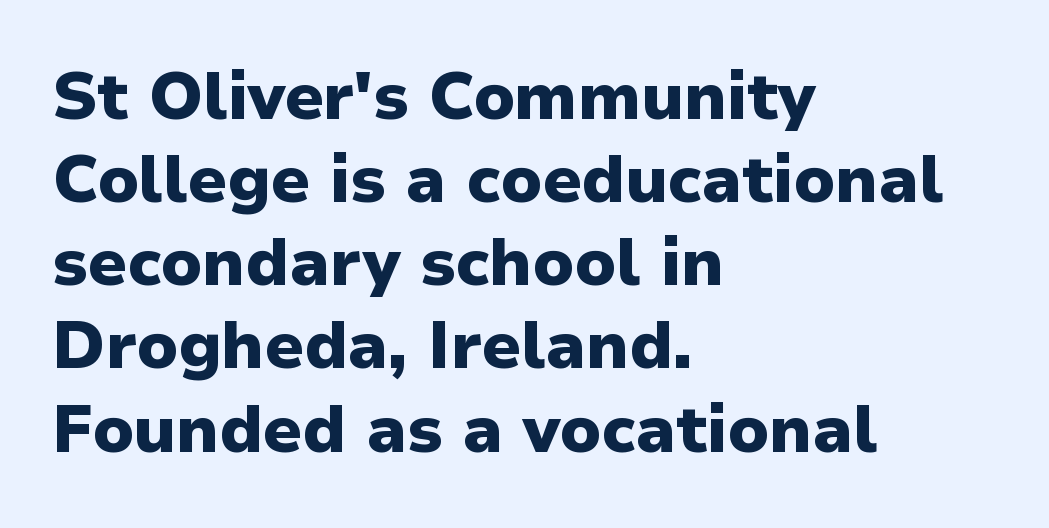
{"serif": "no", "italic": "no", "bold": "yes", "weight": "heavy", "width": "normal", "stroke_contrast": "low", "x_height": "medium", "monospaced": "no", "underline": "no", "align": "left", "line_spacing": "normal", "line_spacing_ratio": 1.26, "letter_spacing": "normal", "letter_spacing_em": 0.0, "glyph_px": 66}
